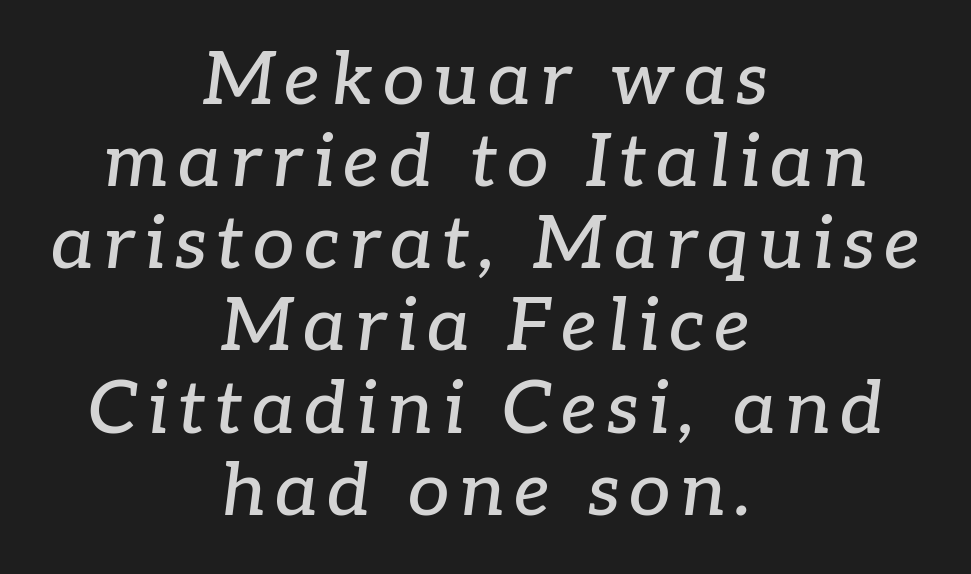
The rendering applies a slant to the glyphs. Line starts and ends both wander, symmetrically. Nobody drew a line under any word here. Honestly, the rows look squashed on top of each other.
